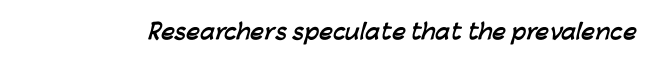
Q: Is the text bold? A: Yes.
Q: Is the text underlined? A: No.
Q: Is the spacing between letters normal or unusually wide? A: Normal.
